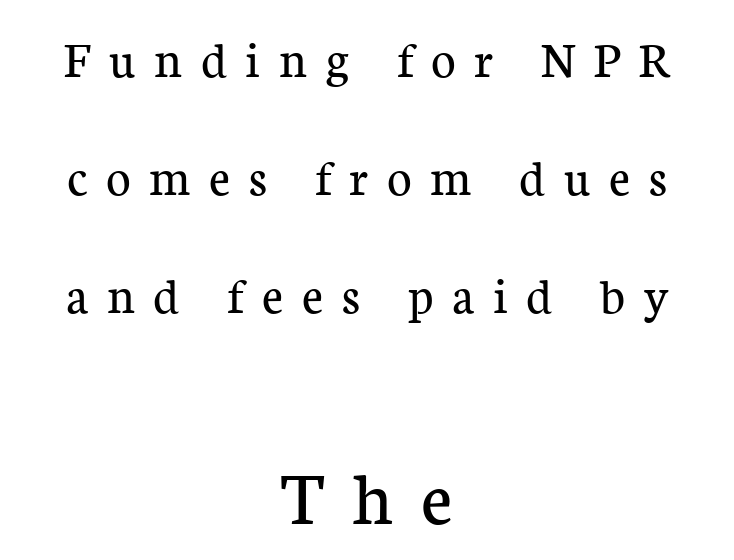
Q: Is the text bold? A: No.
Q: Is the text italic (slanted)? A: No, it is upright.
Q: Is the typeface a serif or a sans-serif typeface? A: Serif.
Q: Is the text underlined? A: No.
Q: How is the paragraph aligned? A: Centered.
Q: Is the spacing between letters normal or unusually wide? A: Unusually wide.
Q: Is the spacing between lines tight, normal or loose? A: Loose.
Q: Which block of text is set in a larger size, the first (top) or the second (bottom)? A: The second (bottom) one.
Q: Width (condensed, normal, or wide)? A: Normal.
Q: Stroke contrast? A: Low.
Q: x-height? A: Medium.
Q: Monospaced? A: No.
